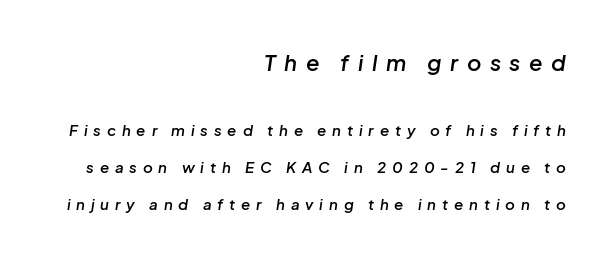
The area under the type is left untouched. Is the lower block the larger one? No — the upper block carries the bigger type. The line texture is sparse and dotted thanks to wide tracking. If you drew a line through each stem, it would be angled. Which margin do the lines hug? The right one — the left edge is uneven. The strokes are fattened partway — semibold, not bold.
